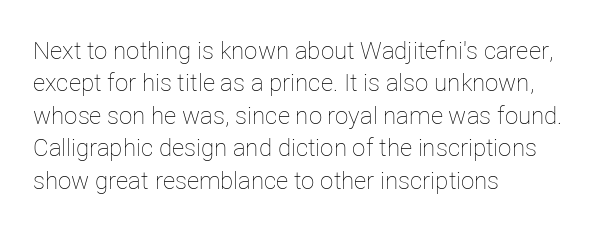
{"italic": "no", "bold": "no", "underline": "no", "align": "left", "line_spacing": "normal", "line_spacing_ratio": 1.35, "letter_spacing": "normal", "letter_spacing_em": 0.0, "glyph_px": 24}
